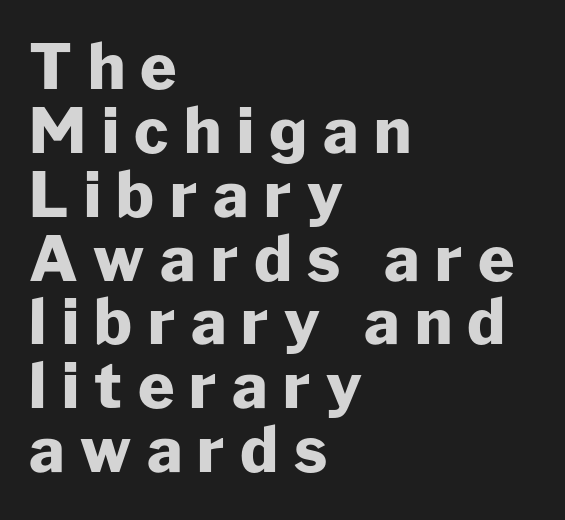
Q: Is the text bold? A: Yes.
Q: Is the text italic (slanted)? A: No, it is upright.
Q: Is the typeface a serif or a sans-serif typeface? A: Sans-serif.
Q: Is the text underlined? A: No.
Q: How is the paragraph aligned? A: Left-aligned.
Q: Is the spacing between letters normal or unusually wide? A: Unusually wide.
Q: Is the spacing between lines tight, normal or loose? A: Tight.
Q: Width (condensed, normal, or wide)? A: Normal.
Q: Stroke contrast? A: Low.
Q: x-height? A: Medium.
Q: Monospaced? A: No.
